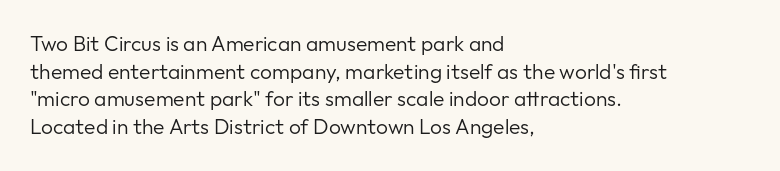
The image shows 21 px text type, upright; set left-aligned, normal line spacing (1.32x), normal letter spacing, not underlined.
